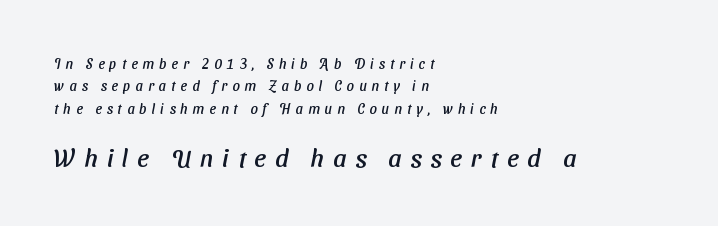
{"underline": "no", "align": "left", "line_spacing": "normal", "line_spacing_ratio": 1.59, "letter_spacing": "wide", "letter_spacing_em": 0.36, "larger_block": "second", "size_ratio": 1.79, "glyph_px": 25}
